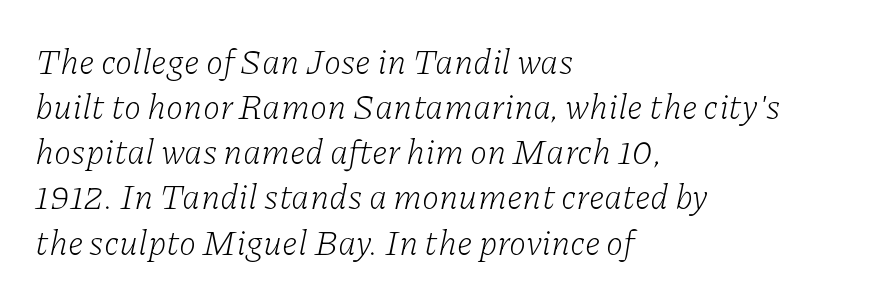
{"serif": "yes", "italic": "yes", "lean": "right", "slant_degrees": 11, "bold": "no", "weight": "light", "width": "normal", "stroke_contrast": "low", "x_height": "medium", "monospaced": "no", "underline": "no", "align": "left", "line_spacing": "normal", "line_spacing_ratio": 1.29, "letter_spacing": "normal", "letter_spacing_em": 0.0, "glyph_px": 35}
